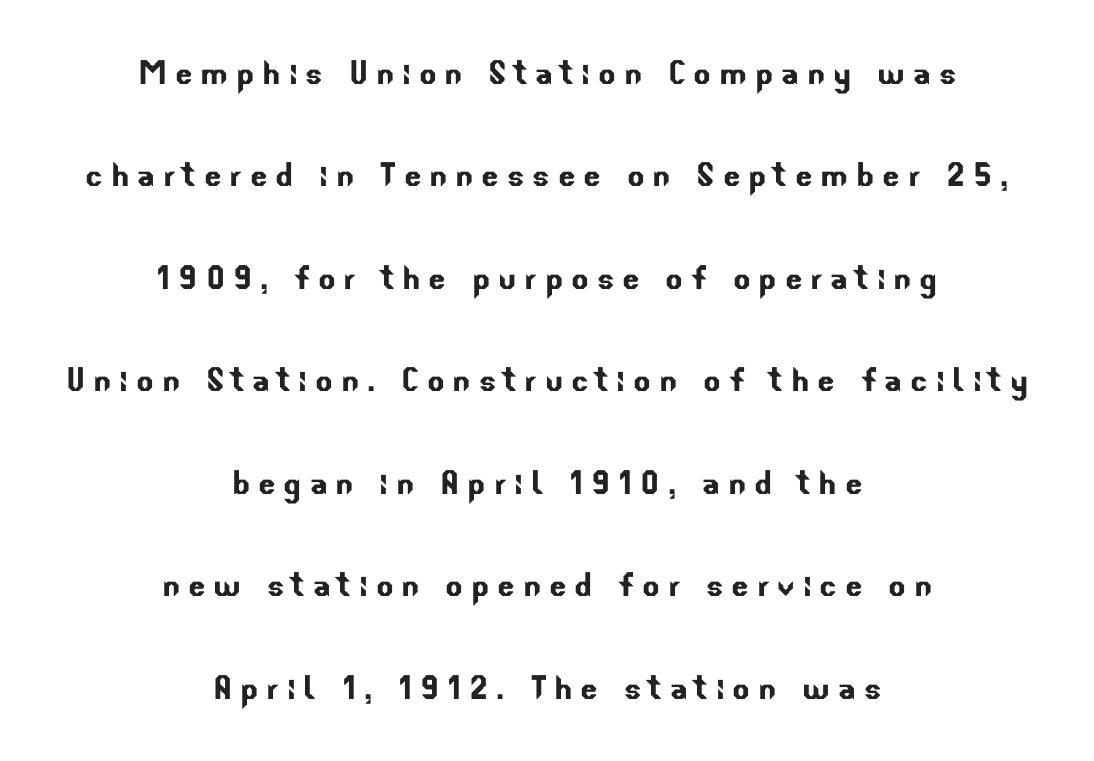
{"serif": "no", "width": "normal", "stroke_contrast": "low", "x_height": "small", "monospaced": "no", "underline": "no", "align": "center", "line_spacing": "loose", "line_spacing_ratio": 2.5, "glyph_px": 41}
